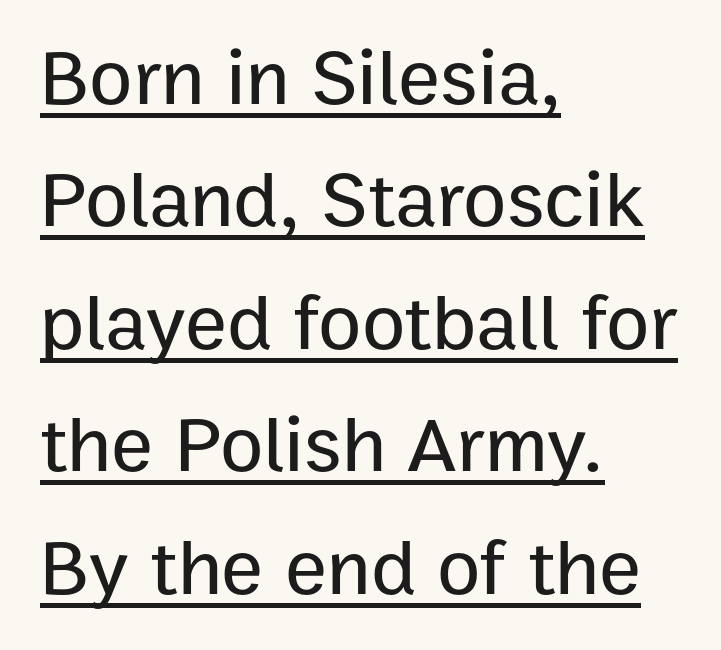
The image shows 79 px sans-serif type, upright; set left-aligned, normal line spacing (1.55x), normal letter spacing, underlined; low stroke contrast and a medium x-height.
